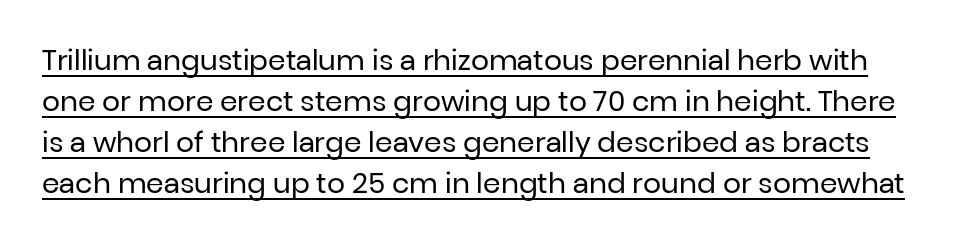
Here the glyphs are tracked normally, forming tight word shapes. Do the characters align in a grid? No, the font is proportional. The letters stand upright; this is a roman face. Summary of vertical rhythm: regular, with standard interline spacing. The typesetting does not lean heavy: it is not bold.
